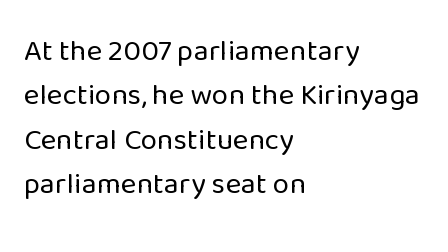
All the whitespace from short lines collects on the right. Check under the words: just untouched page. The horizontal fit of the characters is conventional and even. Grotesque or geometric, the face here clearly has no serifs.
